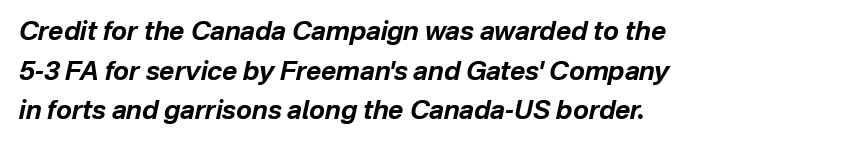
{"italic": "yes", "lean": "right", "slant_degrees": 12, "bold": "yes", "underline": "no", "align": "left", "line_spacing": "normal", "line_spacing_ratio": 1.52, "letter_spacing": "normal", "letter_spacing_em": 0.0, "glyph_px": 26}
